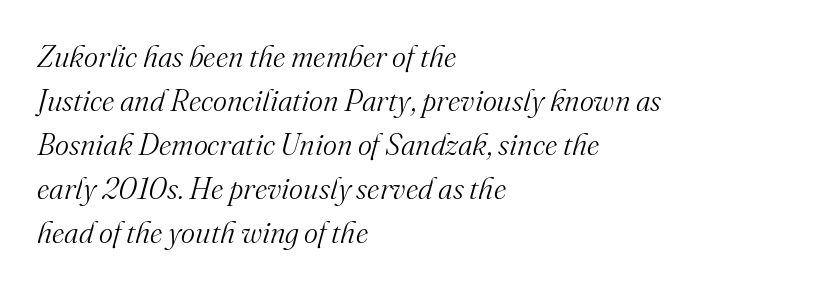
Q: Is the text bold? A: No.
Q: Is the text italic (slanted)? A: Yes, it leans right by about 16 degrees.
Q: Is the typeface a serif or a sans-serif typeface? A: Serif.
Q: Is the text underlined? A: No.
Q: How is the paragraph aligned? A: Left-aligned.
Q: Is the spacing between letters normal or unusually wide? A: Normal.
Q: Is the spacing between lines tight, normal or loose? A: Normal.
Q: Width (condensed, normal, or wide)? A: Normal.
Q: Stroke contrast? A: Medium.
Q: x-height? A: Small.
Q: Monospaced? A: No.
